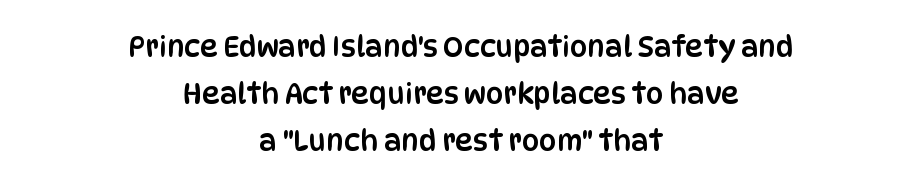
Q: Is the text italic (slanted)? A: No, it is upright.
Q: Is the typeface a serif or a sans-serif typeface? A: Sans-serif.
Q: Is the text underlined? A: No.
Q: How is the paragraph aligned? A: Centered.
Q: Is the spacing between letters normal or unusually wide? A: Normal.
Q: Is the spacing between lines tight, normal or loose? A: Normal.
Q: Width (condensed, normal, or wide)? A: Condensed.
Q: Stroke contrast? A: Low.
Q: x-height? A: Large.
Q: Monospaced? A: No.
